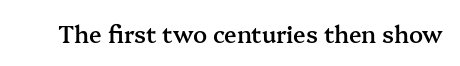
{"italic": "no", "bold": "semi", "underline": "no", "letter_spacing": "normal", "letter_spacing_em": 0.0, "glyph_px": 23}
